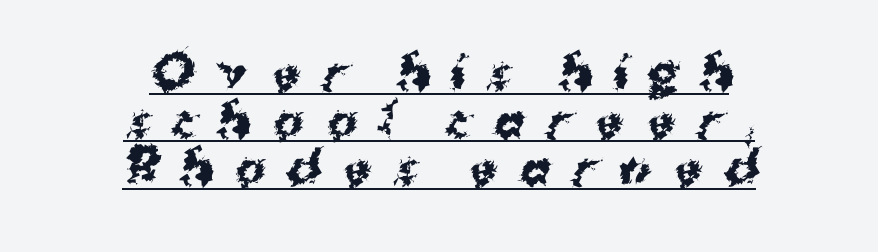
The image shows 45 px bold sans-serif type; set centered, tight line spacing (1.06x), unusually wide letter spacing (+0.49 em), underlined; medium stroke contrast and a medium x-height.
